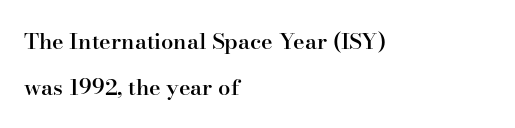
{"italic": "no", "bold": "semi", "underline": "no", "align": "left", "line_spacing": "loose", "line_spacing_ratio": 2.07, "letter_spacing": "normal", "letter_spacing_em": 0.0, "glyph_px": 22}
